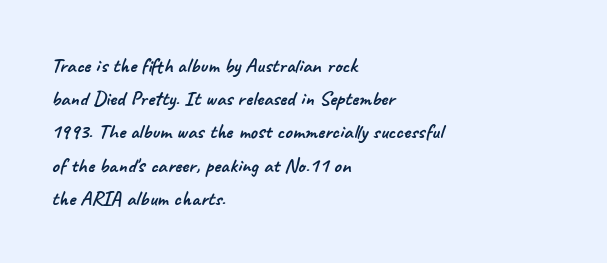
The image shows 21 px text type; set left-aligned, normal line spacing (1.58x), normal letter spacing, not underlined.
